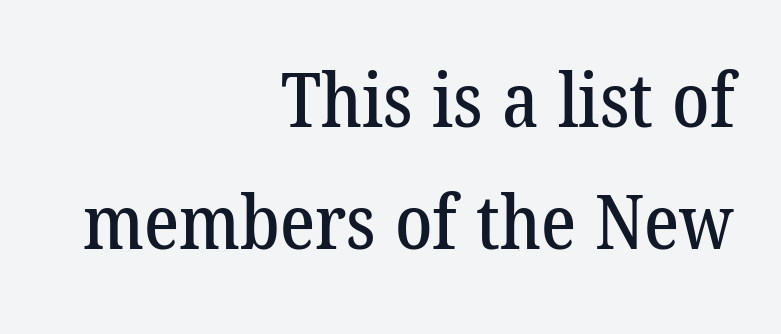
Q: Is the typeface a serif or a sans-serif typeface? A: Serif.
Q: Is the text underlined? A: No.
Q: How is the paragraph aligned? A: Right-aligned.
Q: Is the spacing between letters normal or unusually wide? A: Normal.
Q: Is the spacing between lines tight, normal or loose? A: Normal.
Q: Width (condensed, normal, or wide)? A: Normal.
Q: Stroke contrast? A: Low.
Q: x-height? A: Medium.
Q: Monospaced? A: No.
